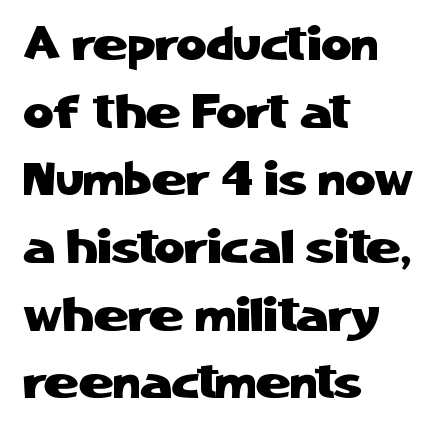
{"serif": "no", "italic": "no", "width": "normal", "stroke_contrast": "low", "x_height": "medium", "monospaced": "no", "underline": "no", "align": "left", "line_spacing": "normal", "line_spacing_ratio": 1.44, "letter_spacing": "normal", "letter_spacing_em": 0.0, "glyph_px": 47}
